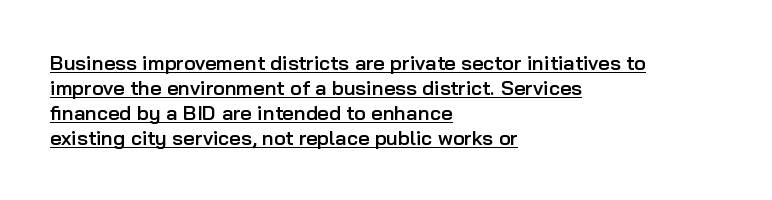
Q: Is the text bold? A: Semi-bold.
Q: Is the text italic (slanted)? A: No, it is upright.
Q: Is the text underlined? A: Yes.
Q: How is the paragraph aligned? A: Left-aligned.
Q: Is the spacing between letters normal or unusually wide? A: Normal.
Q: Is the spacing between lines tight, normal or loose? A: Normal.
